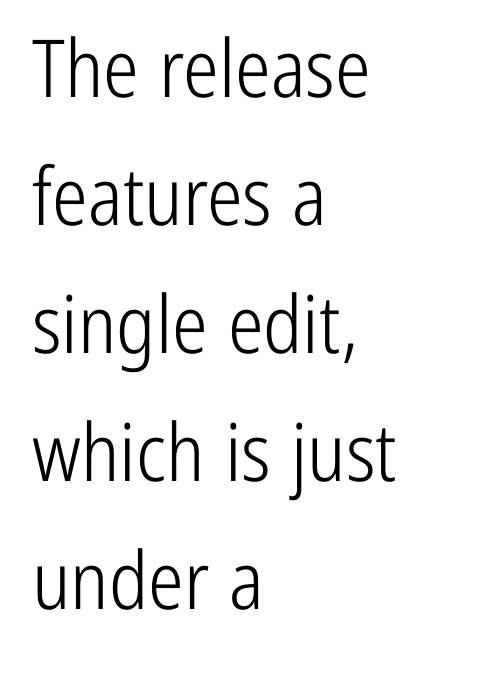
These lines are rendered in a variable-pitch font. The characters display no serif detailing; their extremities are plain. The space directly below the letters is spotless. Characters follow at the spacing the type designer built in. Notice how descenders clear the ascenders below comfortably — that's standard leading. Every row of glyphs begins at an identical x-position on the left.
